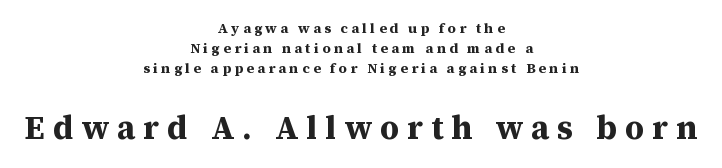
Q: Is the text bold? A: Yes.
Q: Is the text italic (slanted)? A: No, it is upright.
Q: Is the typeface a serif or a sans-serif typeface? A: Serif.
Q: Is the text underlined? A: No.
Q: How is the paragraph aligned? A: Centered.
Q: Is the spacing between letters normal or unusually wide? A: Unusually wide.
Q: Is the spacing between lines tight, normal or loose? A: Normal.
Q: Which block of text is set in a larger size, the first (top) or the second (bottom)? A: The second (bottom) one.
Q: Width (condensed, normal, or wide)? A: Normal.
Q: Stroke contrast? A: Medium.
Q: x-height? A: Medium.
Q: Monospaced? A: No.
